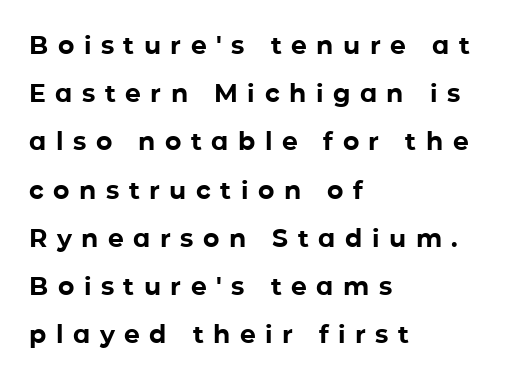
{"italic": "no", "bold": "yes", "underline": "no", "align": "left", "line_spacing": "loose", "line_spacing_ratio": 1.93, "letter_spacing": "wide", "letter_spacing_em": 0.38, "glyph_px": 25}
